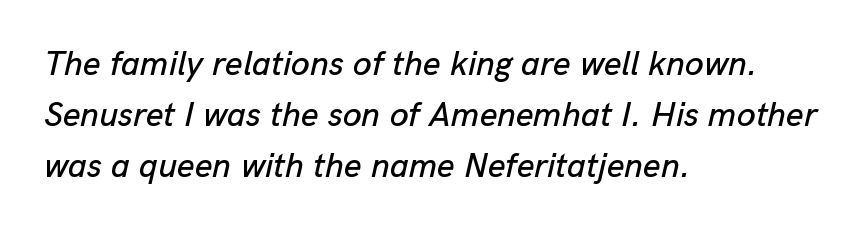
A normal amount of white space separates one row of letters from the next. Note the varied advance widths — an 'i' is clearly narrower than an 'm'. Does the copy run flush right? No — it runs flush left. No extra tracking has been applied to these lines. Words float on clear page, feet unadorned. Tall strokes in this sample are angled rather than plumb.
